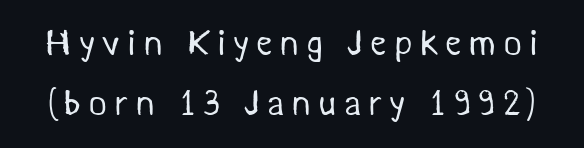
Q: Is the text bold? A: No.
Q: Is the typeface a serif or a sans-serif typeface? A: Sans-serif.
Q: Is the text underlined? A: No.
Q: Is the spacing between lines tight, normal or loose? A: Normal.
Q: Width (condensed, normal, or wide)? A: Normal.
Q: Stroke contrast? A: Medium.
Q: x-height? A: Medium.
Q: Monospaced? A: No.
